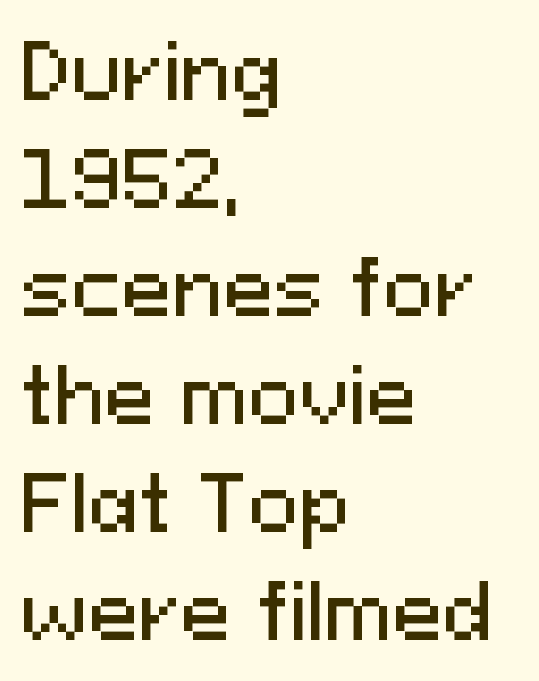
Character widths vary here, with narrow letters taking less room than wide ones. Only glyphs here, with clear space below each row. A typesetter would call this leading conventional body-copy spacing. Note: no serifs on the glyphs.
